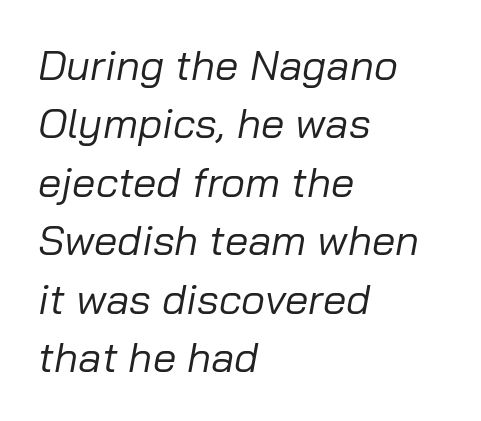
{"italic": "yes", "lean": "right", "slant_degrees": 10, "bold": "no", "weight": "regular", "width": "normal", "stroke_contrast": "low", "x_height": "medium", "monospaced": "no", "underline": "no", "align": "left", "line_spacing": "normal", "line_spacing_ratio": 1.39, "letter_spacing": "normal", "letter_spacing_em": 0.0, "glyph_px": 42}
